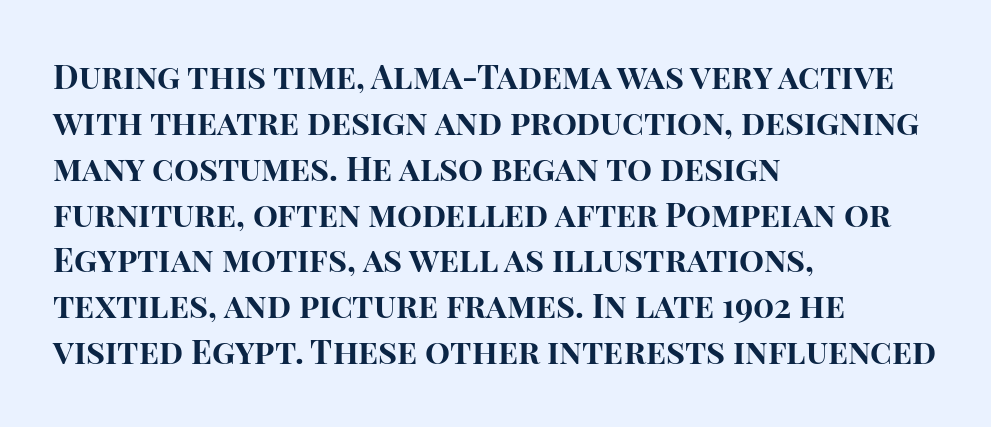
The image shows 33 px bold sans-serif type, upright; set left-aligned, normal line spacing (1.39x), normal letter spacing, not underlined; high stroke contrast and a large x-height.
